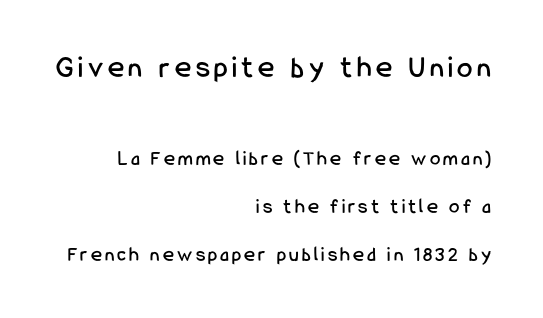
Italic: no, the glyphs are upright roman. Glance below the letters and you will spot only blank space. These lines are rendered in a variable-pitch font. Are there feet on the stems? There aren't — it's a sans. These lines stand farther apart than default settings would place them.
